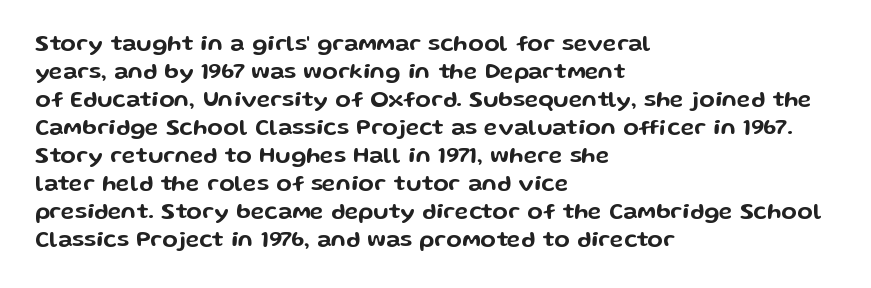
Q: Is the text italic (slanted)? A: No, it is upright.
Q: Is the text underlined? A: No.
Q: How is the paragraph aligned? A: Left-aligned.
Q: Is the spacing between letters normal or unusually wide? A: Normal.
